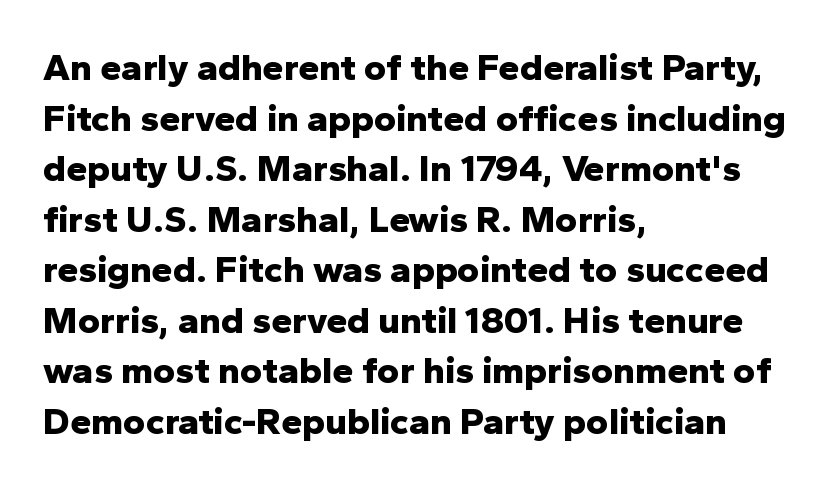
The image shows 38 px bold sans-serif type, upright; set left-aligned, normal line spacing (1.33x), normal letter spacing, not underlined; low stroke contrast and a medium x-height.
